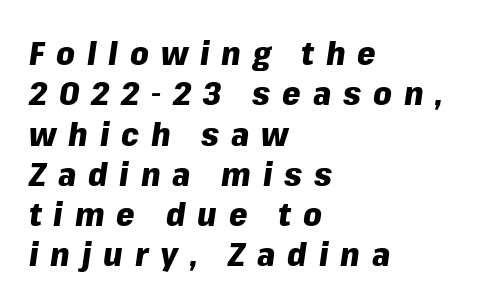
Q: Is the text bold? A: Yes.
Q: Is the text italic (slanted)? A: Yes, it leans right by about 8 degrees.
Q: Is the text underlined? A: No.
Q: How is the paragraph aligned? A: Left-aligned.
Q: Is the spacing between letters normal or unusually wide? A: Unusually wide.
Q: Width (condensed, normal, or wide)? A: Normal.
Q: Stroke contrast? A: Low.
Q: x-height? A: Medium.
Q: Monospaced? A: No.
